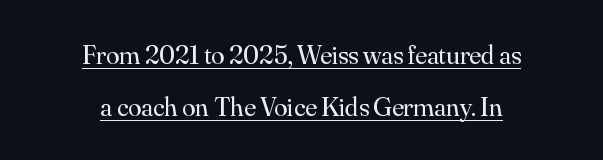
{"italic": "no", "bold": "no", "underline": "yes", "align": "center", "line_spacing": "loose", "line_spacing_ratio": 1.92, "letter_spacing": "normal", "letter_spacing_em": 0.0, "glyph_px": 27}
